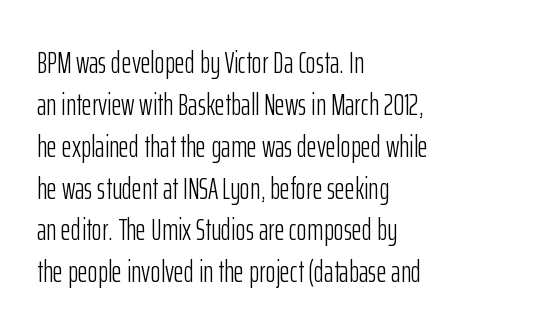
Q: Is the text bold? A: No.
Q: Is the text italic (slanted)? A: No, it is upright.
Q: Is the typeface a serif or a sans-serif typeface? A: Sans-serif.
Q: Is the text underlined? A: No.
Q: How is the paragraph aligned? A: Left-aligned.
Q: Is the spacing between letters normal or unusually wide? A: Normal.
Q: Is the spacing between lines tight, normal or loose? A: Normal.
Q: Width (condensed, normal, or wide)? A: Condensed.
Q: Stroke contrast? A: Low.
Q: x-height? A: Medium.
Q: Monospaced? A: No.
